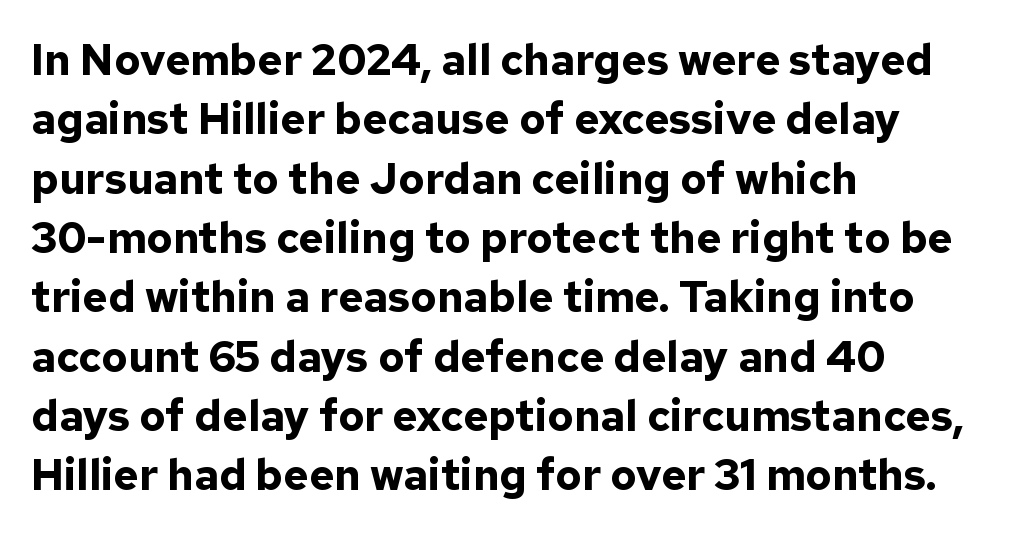
The image shows 43 px bold sans-serif type, upright; set left-aligned, normal line spacing (1.38x), normal letter spacing, not underlined; low stroke contrast and a medium x-height.
